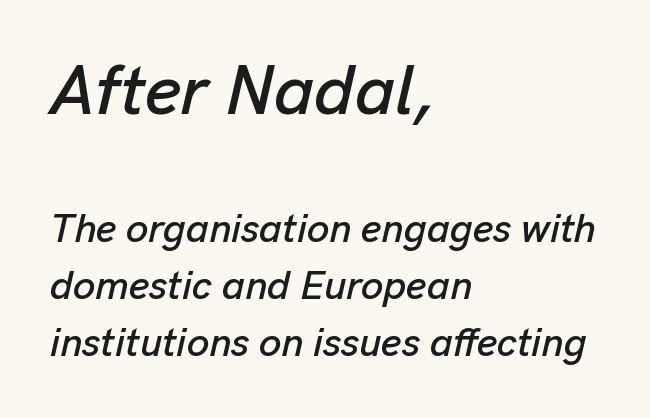
Compared with typical paragraphs, the rows here are spaced about the same. The face used here appears at its bigger size in the upper chunk. When letters slant like this, we call the style italic. Horizontally, the lines are justified to the leading edge only. The rendering keeps characters at their native spacing. Letters rest on an invisible, unmarked baseline.
